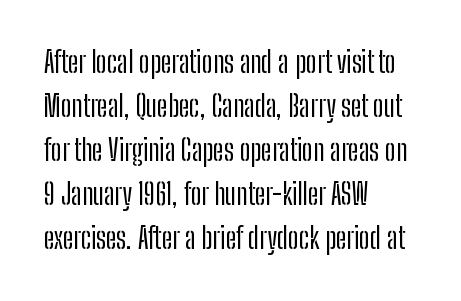
The image shows 29 px condensed sans-serif type, upright; set left-aligned, normal line spacing (1.52x), normal letter spacing, not underlined; low stroke contrast and a medium x-height.
